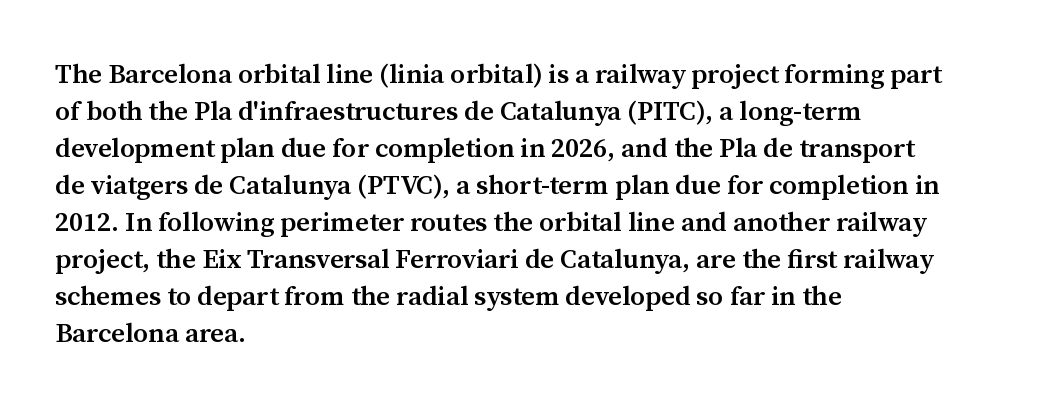
{"italic": "no", "bold": "semi", "underline": "no", "align": "left", "line_spacing": "normal", "line_spacing_ratio": 1.37, "letter_spacing": "normal", "letter_spacing_em": 0.0, "glyph_px": 27}
